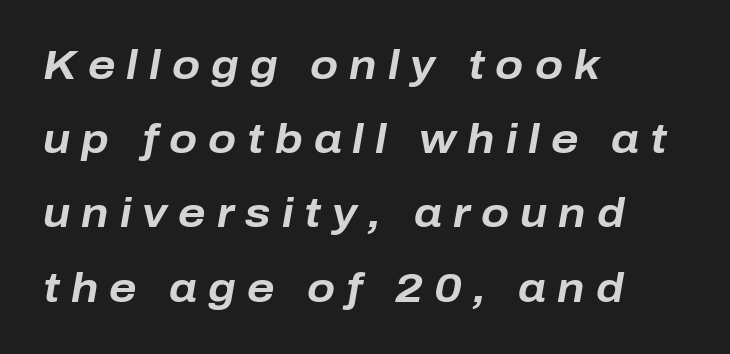
The letters are bold, with thick, heavy strokes. Posture: slanted. In CSS terms this would be text-align: left. Nobody drew a line under any word here.
